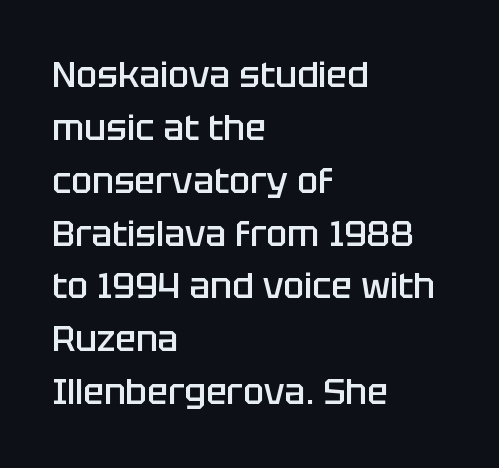
Q: Is the text bold? A: Semi-bold.
Q: Is the text italic (slanted)? A: No, it is upright.
Q: Is the typeface a serif or a sans-serif typeface? A: Sans-serif.
Q: Is the text underlined? A: No.
Q: How is the paragraph aligned? A: Left-aligned.
Q: Is the spacing between letters normal or unusually wide? A: Normal.
Q: Is the spacing between lines tight, normal or loose? A: Normal.
Q: Width (condensed, normal, or wide)? A: Normal.
Q: Stroke contrast? A: Low.
Q: x-height? A: Large.
Q: Monospaced? A: No.
